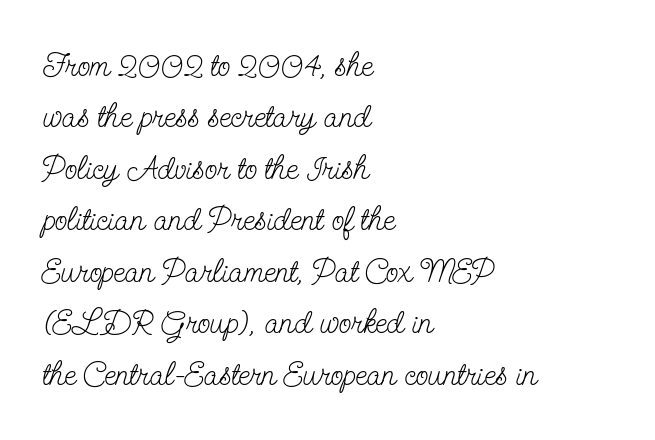
Left-aligned paragraph, ragged on the right. This sample uses plain, unmodified letter spacing. Plain, unruled lines of type. Quick note: interline space is typical.
